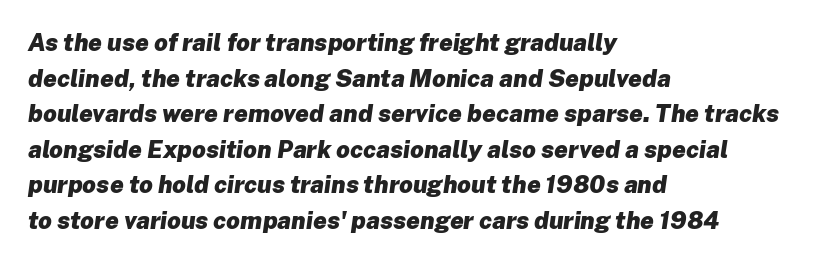
Q: Is the text bold? A: Yes.
Q: Is the text italic (slanted)? A: Yes, it leans right by about 8 degrees.
Q: Is the text underlined? A: No.
Q: How is the paragraph aligned? A: Left-aligned.
Q: Is the spacing between letters normal or unusually wide? A: Normal.
Q: Is the spacing between lines tight, normal or loose? A: Normal.
